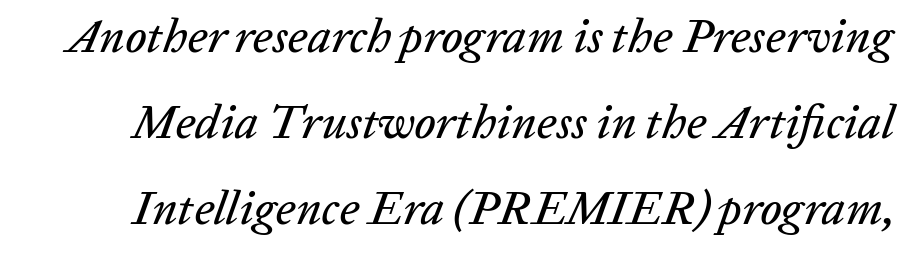
The image shows 47 px text type, italic (leaning right); set line spacing 1.83x, normal letter spacing, not underlined; low stroke contrast and a medium x-height.
